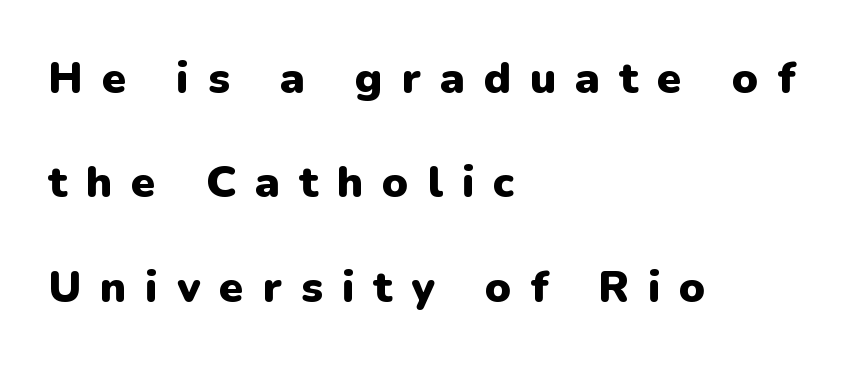
Q: Is the text bold? A: Yes.
Q: Is the text italic (slanted)? A: No, it is upright.
Q: Is the typeface a serif or a sans-serif typeface? A: Sans-serif.
Q: Is the text underlined? A: No.
Q: How is the paragraph aligned? A: Left-aligned.
Q: Is the spacing between letters normal or unusually wide? A: Unusually wide.
Q: Is the spacing between lines tight, normal or loose? A: Loose.
Q: Width (condensed, normal, or wide)? A: Normal.
Q: Stroke contrast? A: Low.
Q: x-height? A: Medium.
Q: Monospaced? A: No.
